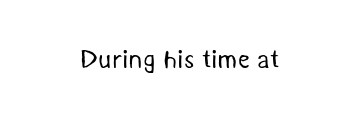
The characters are drawn with everyday or finer stroke widths. In terms of letterspacing, this is plain default setting. Decoration check: the copy has no underline. Alignment: centered.
